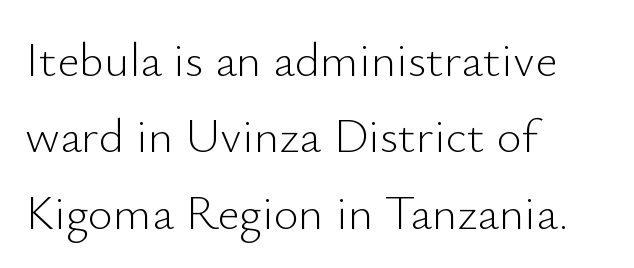
Compared with typical paragraphs, the rows here are spaced about the same. Anything drawn beneath the words? Only blank space. The rag falls on the right side of this text block. Nothing sits at the stroke ends, so this counts as sans-serif. Characters remain perfectly vertical along every line. The passage shown has conventional tracking throughout.
